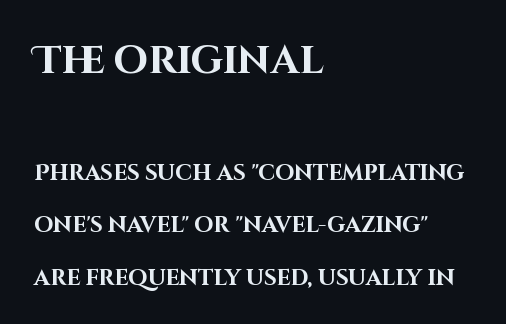
Q: Is the text bold? A: Yes.
Q: Is the text italic (slanted)? A: No, it is upright.
Q: Is the typeface a serif or a sans-serif typeface? A: Sans-serif.
Q: Is the text underlined? A: No.
Q: How is the paragraph aligned? A: Left-aligned.
Q: Is the spacing between letters normal or unusually wide? A: Normal.
Q: Is the spacing between lines tight, normal or loose? A: Loose.
Q: Which block of text is set in a larger size, the first (top) or the second (bottom)? A: The first (top) one.
Q: Width (condensed, normal, or wide)? A: Normal.
Q: Stroke contrast? A: High.
Q: x-height? A: Large.
Q: Monospaced? A: No.
